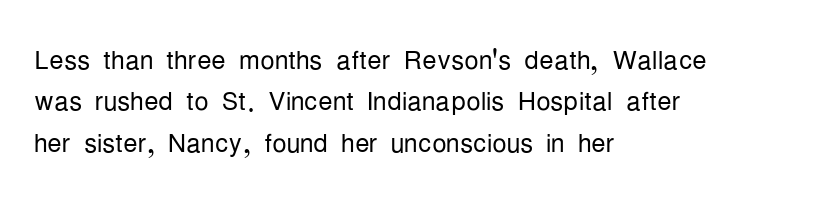
Q: Is the text bold? A: No.
Q: Is the text italic (slanted)? A: No, it is upright.
Q: Is the typeface a serif or a sans-serif typeface? A: Sans-serif.
Q: Is the text underlined? A: No.
Q: How is the paragraph aligned? A: Left-aligned.
Q: Is the spacing between letters normal or unusually wide? A: Normal.
Q: Is the spacing between lines tight, normal or loose? A: Tight.
Q: Width (condensed, normal, or wide)? A: Condensed.
Q: Stroke contrast? A: Low.
Q: x-height? A: Medium.
Q: Monospaced? A: No.
